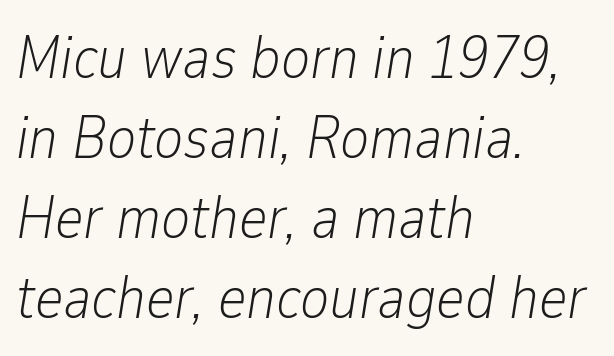
Underline: absent. Each letter keeps its own natural width here, so spacing adapts to shape. This is oblique type, the kind used for emphasis or titles. Bold? No — there's no thickening of the strokes. Left-aligned paragraph, ragged on the right. The type is set solid horizontally, with unmodified tracking.
